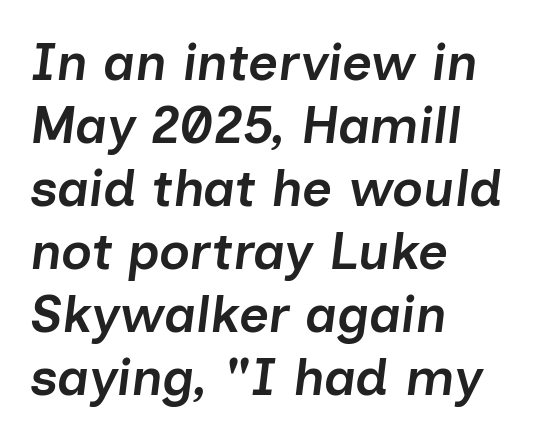
The image shows 52 px semibold type, italic (leaning right); set left-aligned, line spacing 1.21x, normal letter spacing, not underlined; low stroke contrast and a medium x-height.
